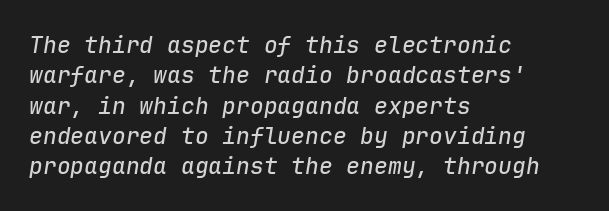
Q: Is the text italic (slanted)? A: Yes, it leans right by about 9 degrees.
Q: Is the text underlined? A: No.
Q: How is the paragraph aligned? A: Left-aligned.
Q: Is the spacing between letters normal or unusually wide? A: Normal.
Q: Is the spacing between lines tight, normal or loose? A: Normal.
